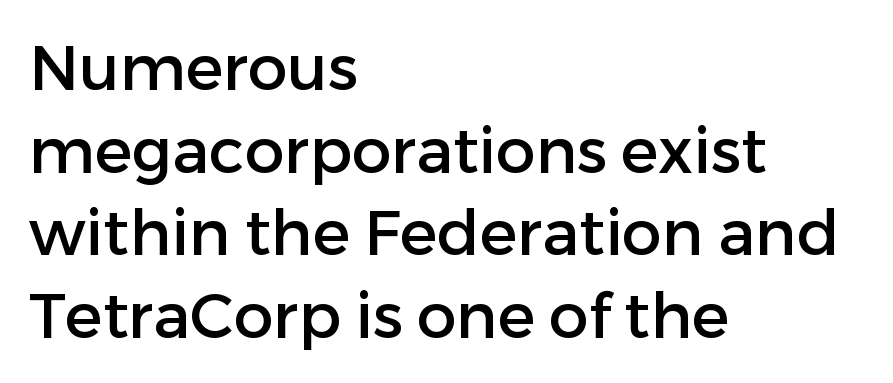
The image shows 63 px sans-serif type, upright; set left-aligned, normal line spacing (1.31x), normal letter spacing, not underlined; low stroke contrast and a medium x-height.
